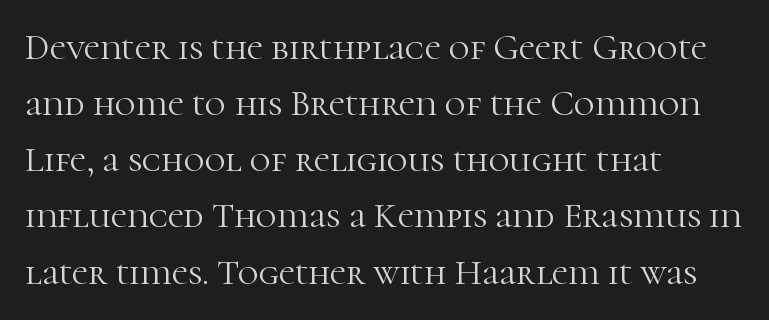
Q: Is the text bold? A: No.
Q: Is the text italic (slanted)? A: No, it is upright.
Q: Is the typeface a serif or a sans-serif typeface? A: Serif.
Q: Is the text underlined? A: No.
Q: How is the paragraph aligned? A: Left-aligned.
Q: Is the spacing between letters normal or unusually wide? A: Normal.
Q: Is the spacing between lines tight, normal or loose? A: Normal.
Q: Width (condensed, normal, or wide)? A: Normal.
Q: Stroke contrast? A: High.
Q: x-height? A: Medium.
Q: Monospaced? A: No.
